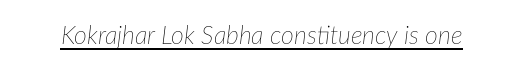
Short note: letters normally spaced. A baseline rule has been typeset under these characters. Weight class: somewhere from thin through regular. This sample uses an oblique cut, with every glyph tilted off the vertical.
